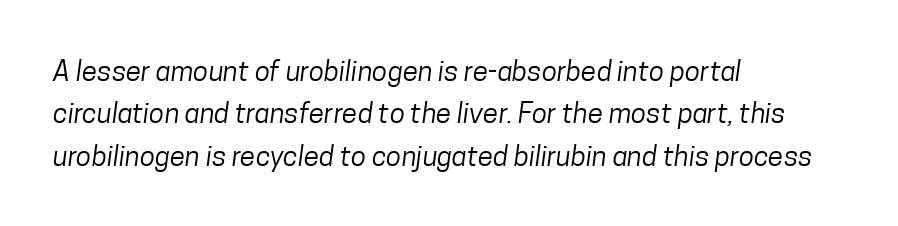
Vertically, the passage feels balanced, rows spaced as you'd expect. Stems and bowls with no extra thickness — not bold. The letters advance in unequal steps, a hallmark of proportional type. Caption: standard tracking, unaltered. The passage shown is typeset with a sans-serif family.
